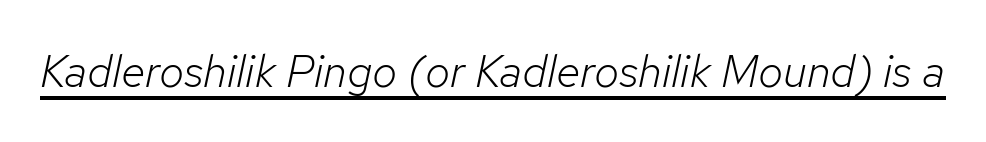
The image shows 45 px light type, italic (leaning right); set normal letter spacing, underlined; low stroke contrast and a medium x-height.
